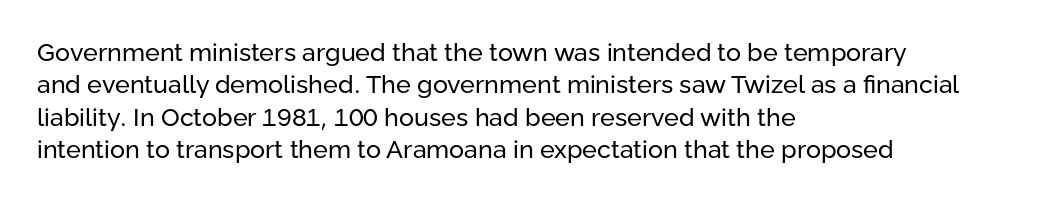
The words here are not underlined. Whoever set this chose a conventional vertical rhythm. Honestly, the letter spacing is just normal — you wouldn't notice it. Tall strokes in this sample are plumb rather than angled. Compared with a centered layout, this one pins lines to the left instead. The weight tops out at a normal text grade.
